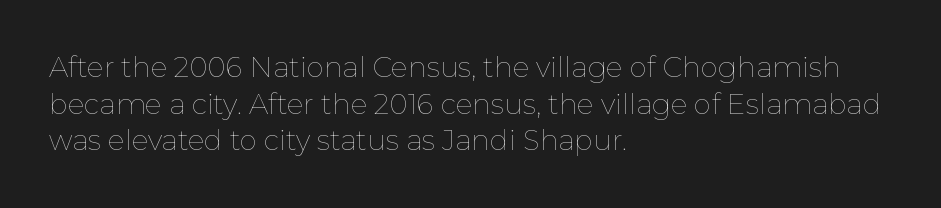
The image shows 28 px thin type, upright; set left-aligned, normal line spacing (1.31x), normal letter spacing, not underlined; low stroke contrast and a medium x-height.
